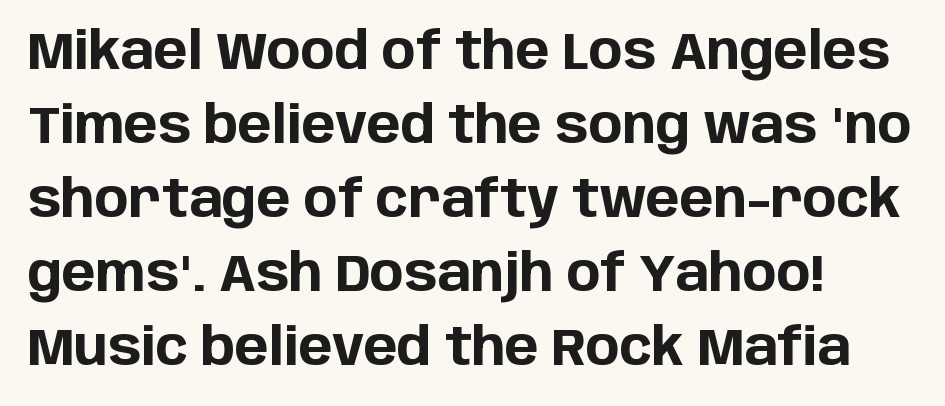
{"serif": "no", "italic": "no", "bold": "yes", "weight": "bold", "width": "normal", "stroke_contrast": "low", "x_height": "large", "monospaced": "no", "underline": "no", "align": "left", "line_spacing": "normal", "line_spacing_ratio": 1.45, "letter_spacing": "normal", "letter_spacing_em": 0.0, "glyph_px": 51}
